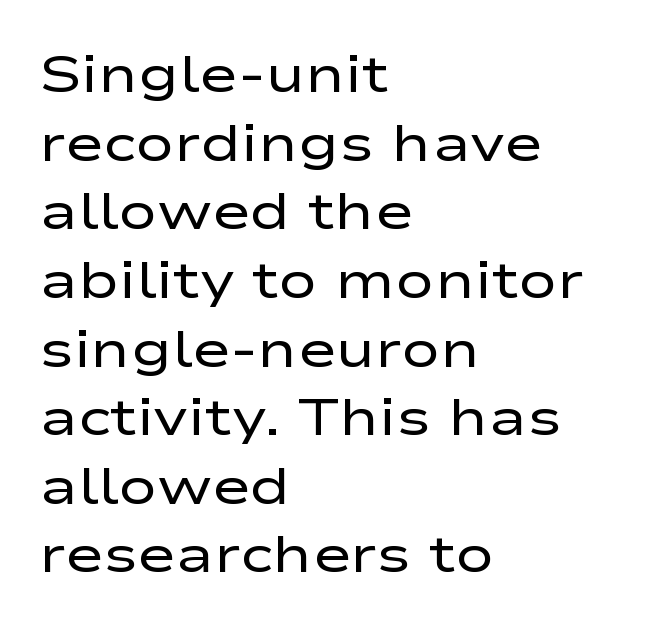
The letters carry no serifs — their stems end cleanly without finishing strokes. This sample has the flowing, uneven cadence of proportional lettering. If you measured baseline to baseline, you'd find a middling distance. The passage shown is not underscored anywhere. It's the straight-up-and-down kind of type.
